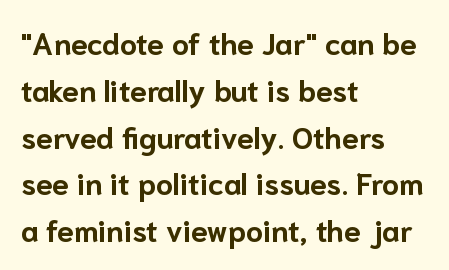
{"serif": "no", "italic": "no", "bold": "yes", "weight": "bold", "width": "normal", "stroke_contrast": "low", "x_height": "medium", "monospaced": "no", "underline": "no", "align": "left", "line_spacing": "normal", "line_spacing_ratio": 1.56, "letter_spacing": "normal", "letter_spacing_em": 0.0, "glyph_px": 30}
